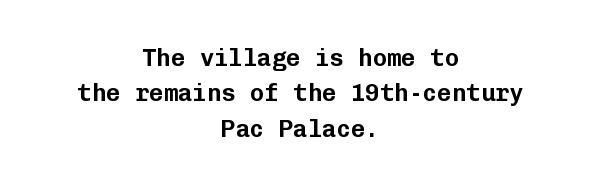
Q: Is the text italic (slanted)? A: No, it is upright.
Q: Is the text underlined? A: No.
Q: How is the paragraph aligned? A: Centered.
Q: Is the spacing between letters normal or unusually wide? A: Normal.
Q: Is the spacing between lines tight, normal or loose? A: Normal.
